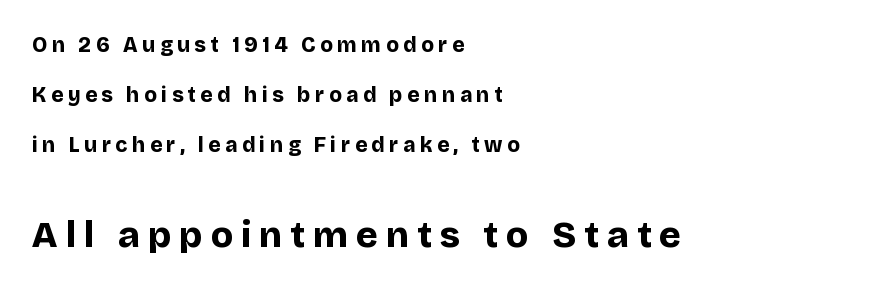
The image shows 37 px bold sans-serif type, upright; set left-aligned, loose line spacing (2.38x), unusually wide letter spacing (+0.21 em), not underlined; the second (bottom) block is 1.76x larger; low stroke contrast and a large x-height.
